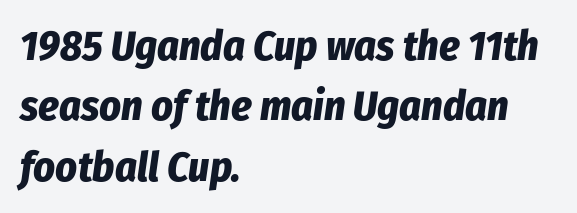
{"italic": "yes", "lean": "right", "slant_degrees": 8, "bold": "yes", "weight": "bold", "width": "condensed", "stroke_contrast": "low", "x_height": "medium", "monospaced": "no", "underline": "no", "align": "left", "line_spacing": "normal", "line_spacing_ratio": 1.44, "letter_spacing": "normal", "letter_spacing_em": 0.0, "glyph_px": 42}
